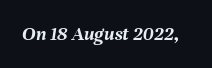
Q: Is the text bold? A: Yes.
Q: Is the text italic (slanted)? A: Yes, it leans right by about 8 degrees.
Q: Is the text underlined? A: No.
Q: Is the spacing between letters normal or unusually wide? A: Normal.
